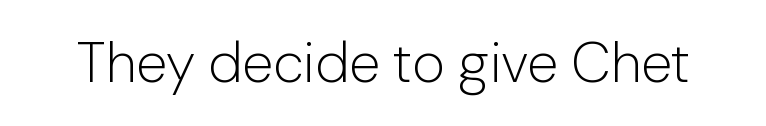
{"serif": "no", "italic": "no", "bold": "no", "weight": "light", "width": "normal", "stroke_contrast": "low", "x_height": "medium", "monospaced": "no", "underline": "no", "letter_spacing": "normal", "letter_spacing_em": 0.0, "glyph_px": 56}
